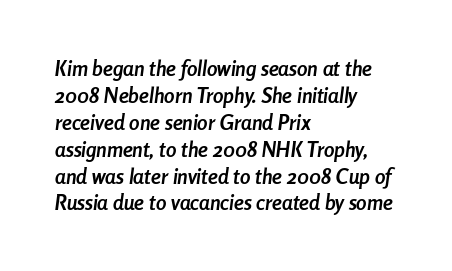
The image shows 21 px bold type, italic (leaning right); set left-aligned, normal line spacing (1.28x), normal letter spacing, not underlined.
